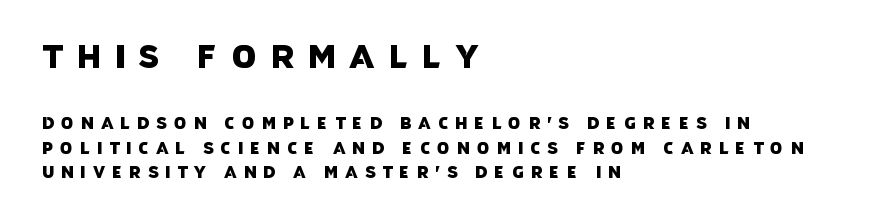
Q: Is the typeface a serif or a sans-serif typeface? A: Sans-serif.
Q: Is the text underlined? A: No.
Q: How is the paragraph aligned? A: Left-aligned.
Q: Is the spacing between letters normal or unusually wide? A: Unusually wide.
Q: Is the spacing between lines tight, normal or loose? A: Normal.
Q: Which block of text is set in a larger size, the first (top) or the second (bottom)? A: The first (top) one.
Q: Width (condensed, normal, or wide)? A: Normal.
Q: Stroke contrast? A: Low.
Q: x-height? A: Large.
Q: Monospaced? A: No.
